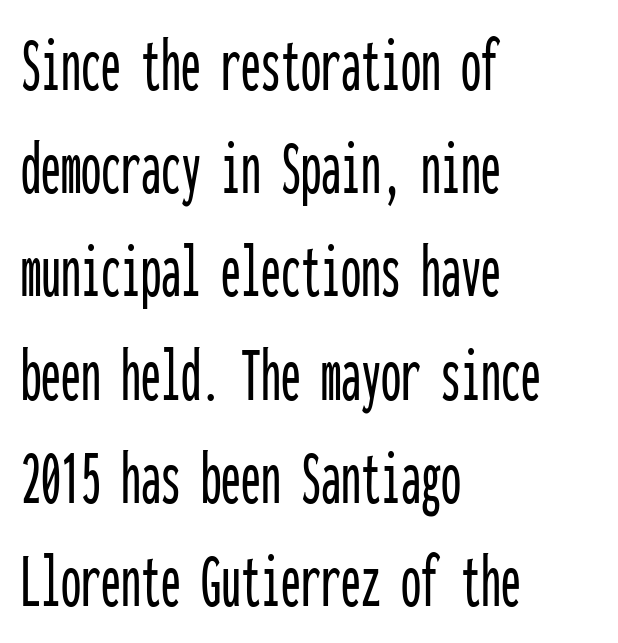
The image shows 80 px condensed sans-serif type, upright, monospaced; set left-aligned, normal line spacing (1.29x), normal letter spacing, not underlined; low stroke contrast and a medium x-height.
